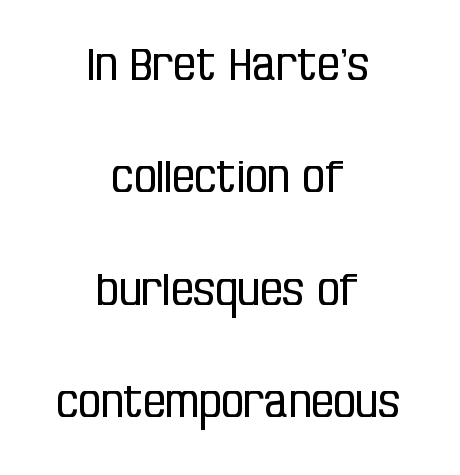
The string is rendered with underlining switched off. The letters advance in unequal steps, a hallmark of proportional type. The lettering stays uniformly vertical, giving the passage a roman look. If you measured baseline to baseline, you'd find a long distance.
